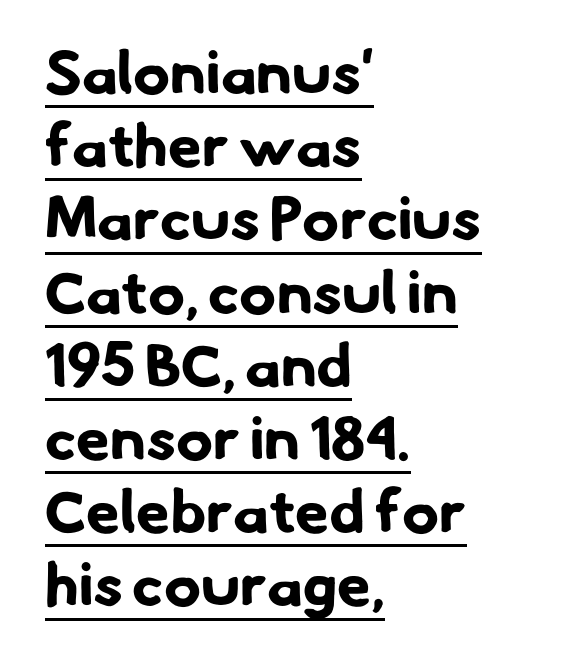
{"serif": "no", "bold": "yes", "weight": "bold", "width": "normal", "stroke_contrast": "low", "x_height": "small", "monospaced": "no", "underline": "yes", "align": "left", "line_spacing_ratio": 1.2, "letter_spacing": "normal", "letter_spacing_em": 0.0, "glyph_px": 61}
